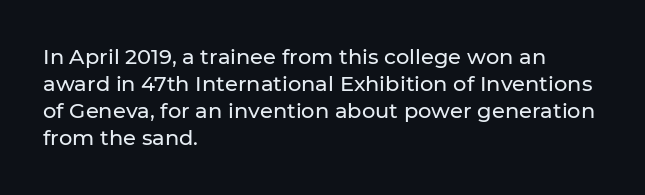
Q: Is the text italic (slanted)? A: No, it is upright.
Q: Is the text underlined? A: No.
Q: How is the paragraph aligned? A: Left-aligned.
Q: Is the spacing between letters normal or unusually wide? A: Normal.
Q: Is the spacing between lines tight, normal or loose? A: Normal.
